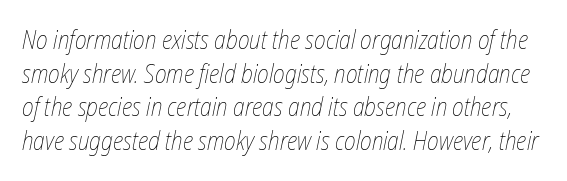
Q: Is the text bold? A: No.
Q: Is the text italic (slanted)? A: Yes, it leans right by about 12 degrees.
Q: Is the text underlined? A: No.
Q: Is the spacing between letters normal or unusually wide? A: Normal.
Q: Is the spacing between lines tight, normal or loose? A: Normal.
